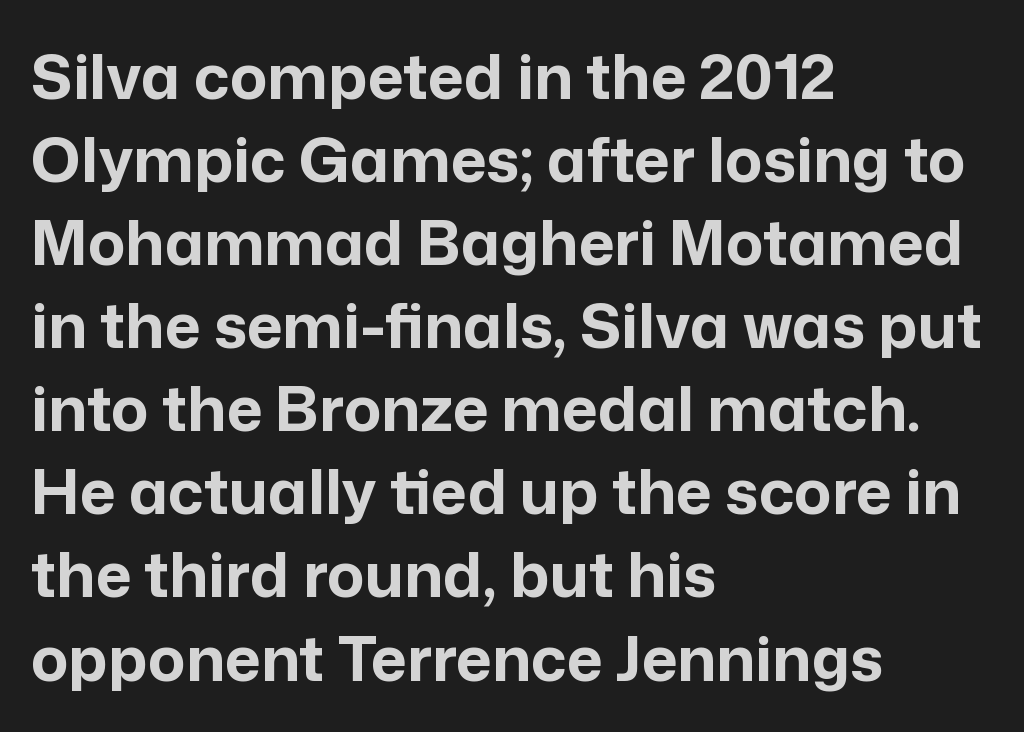
Is this a fixed-width face? No — the glyphs have proportional, varying widths. Nobody touched the tracking dial on this one. This rendering uses left alignment, leaving the right contour irregular. The letters stand upright; this is a roman face. Students, observe: this is what conventionally led text looks like. The typeface chosen for these lines omits serifs.
